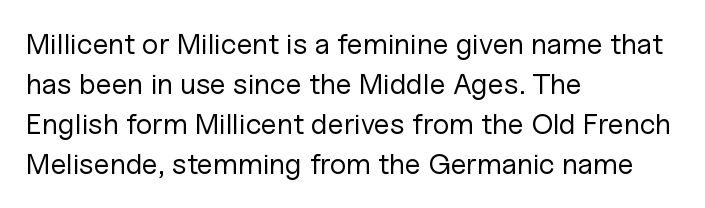
The image shows 29 px regular-weight sans-serif type, upright; set left-aligned, normal line spacing (1.38x), normal letter spacing, not underlined; low stroke contrast and a medium x-height.
